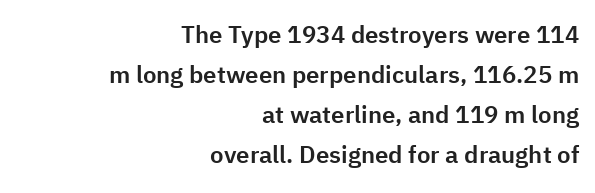
Q: Is the text italic (slanted)? A: No, it is upright.
Q: Is the text underlined? A: No.
Q: How is the paragraph aligned? A: Right-aligned.
Q: Is the spacing between letters normal or unusually wide? A: Normal.
Q: Is the spacing between lines tight, normal or loose? A: Normal.
